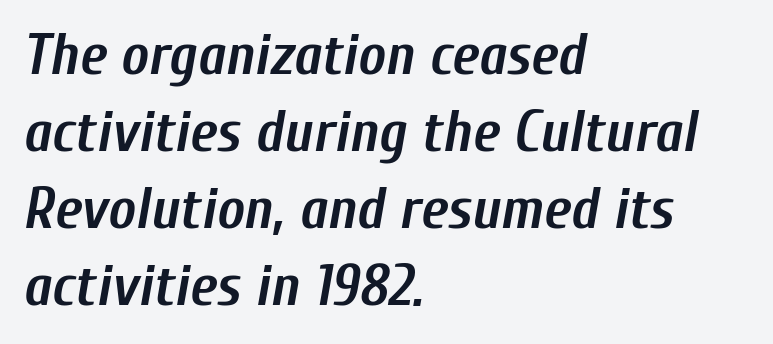
{"italic": "yes", "lean": "right", "slant_degrees": 10, "bold": "yes", "weight": "semibold", "width": "condensed", "stroke_contrast": "low", "x_height": "medium", "monospaced": "no", "underline": "no", "align": "left", "line_spacing": "normal", "line_spacing_ratio": 1.33, "letter_spacing": "normal", "letter_spacing_em": 0.0, "glyph_px": 58}
